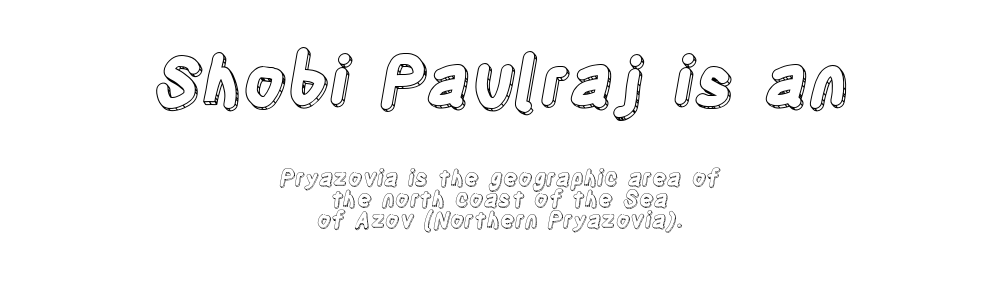
These lines are rendered in a variable-pitch font. The specimen omits any rule beneath the text block's lines. Short note: letters normally spaced. The emphasis by scale lands on block number one, above. The vertical gap from one line to the next is small.
